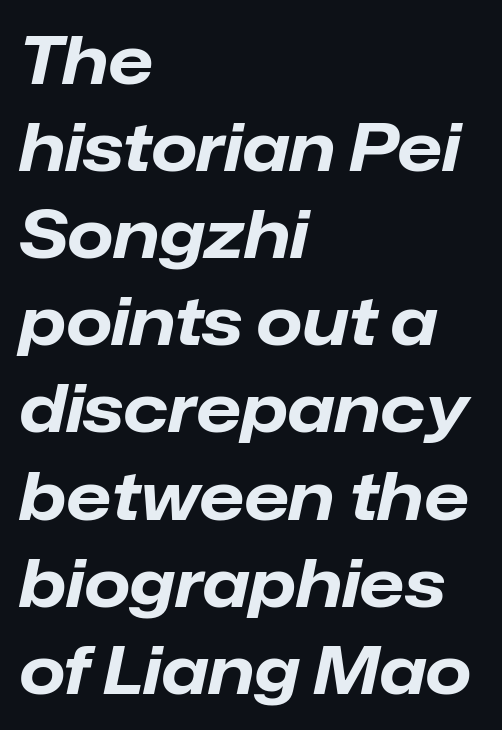
The image shows 66 px bold type, italic (leaning right); set left-aligned, normal line spacing (1.32x), normal letter spacing, not underlined; low stroke contrast and a medium x-height.
